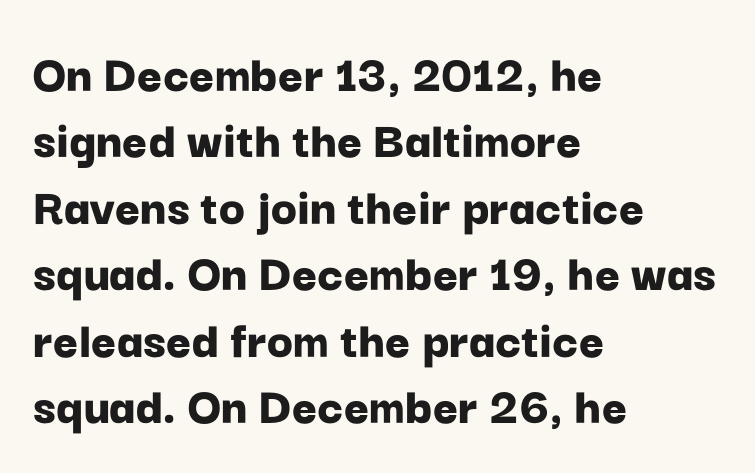
The image shows 54 px bold sans-serif type, upright; set left-aligned, line spacing 1.23x, normal letter spacing, not underlined; low stroke contrast and a medium x-height.
